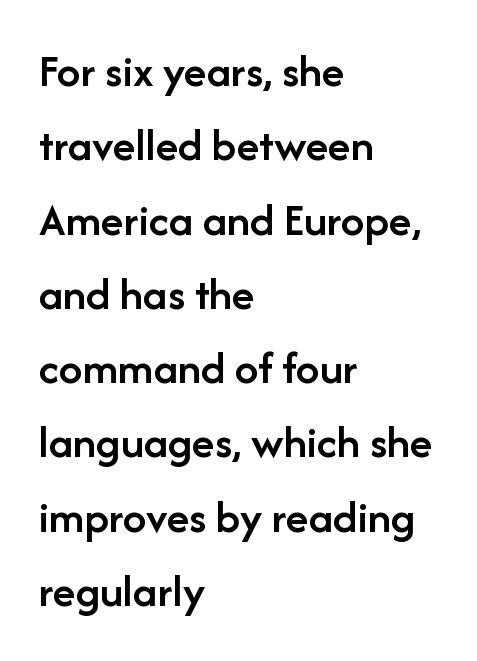
{"serif": "no", "italic": "no", "bold": "semi", "weight": "semibold", "width": "normal", "stroke_contrast": "low", "x_height": "medium", "monospaced": "no", "underline": "no", "align": "left", "line_spacing": "normal", "line_spacing_ratio": 1.58, "letter_spacing": "normal", "letter_spacing_em": 0.0, "glyph_px": 47}
